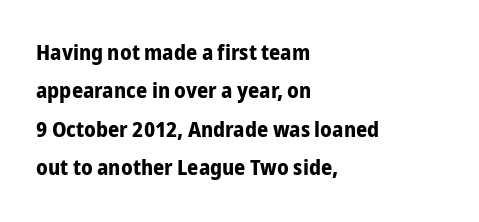
Q: Is the text bold? A: Yes.
Q: Is the text italic (slanted)? A: No, it is upright.
Q: Is the text underlined? A: No.
Q: How is the paragraph aligned? A: Left-aligned.
Q: Is the spacing between letters normal or unusually wide? A: Normal.
